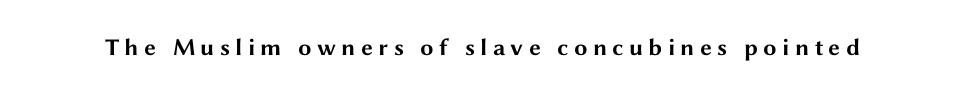
Q: Is the text bold? A: Yes.
Q: Is the text italic (slanted)? A: No, it is upright.
Q: Is the text underlined? A: No.
Q: Is the spacing between letters normal or unusually wide? A: Unusually wide.
